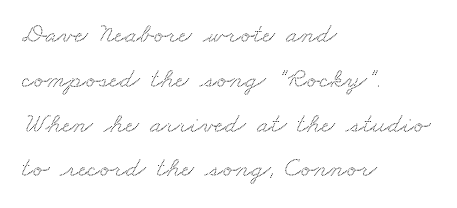
{"serif": "yes", "width": "wide", "stroke_contrast": "medium", "x_height": "small", "monospaced": "no", "underline": "no", "align": "left", "line_spacing": "normal", "line_spacing_ratio": 1.6, "letter_spacing": "normal", "letter_spacing_em": 0.0, "glyph_px": 28}
